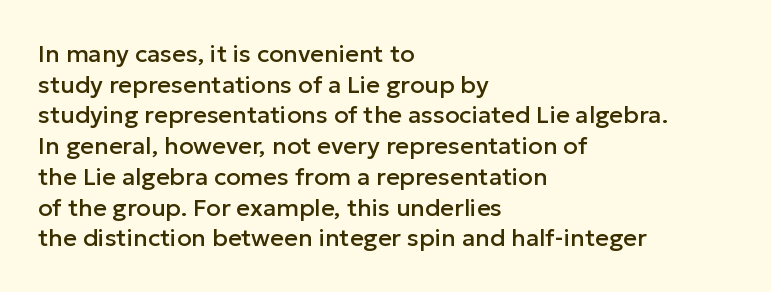
The image shows 24 px text type, upright; set left-aligned, normal line spacing (1.28x), normal letter spacing, not underlined.
